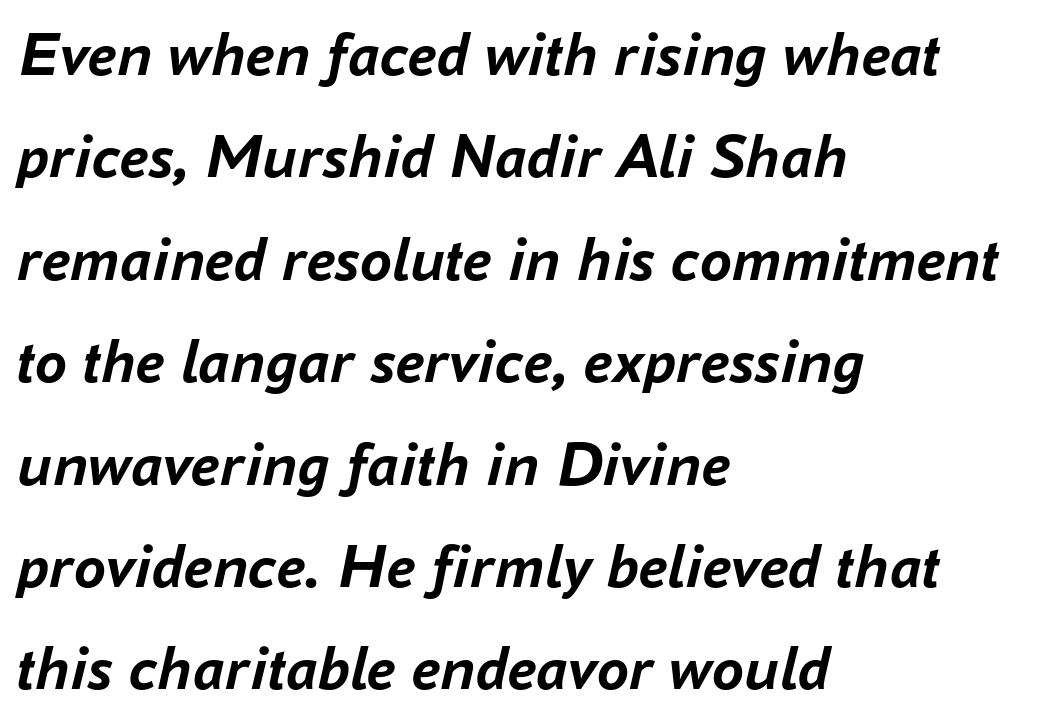
Q: Is the text bold? A: Yes.
Q: Is the text italic (slanted)? A: Yes, it leans right by about 16 degrees.
Q: Is the text underlined? A: No.
Q: How is the paragraph aligned? A: Left-aligned.
Q: Is the spacing between letters normal or unusually wide? A: Normal.
Q: Is the spacing between lines tight, normal or loose? A: Normal.
Q: Width (condensed, normal, or wide)? A: Normal.
Q: Stroke contrast? A: Low.
Q: x-height? A: Medium.
Q: Monospaced? A: No.
